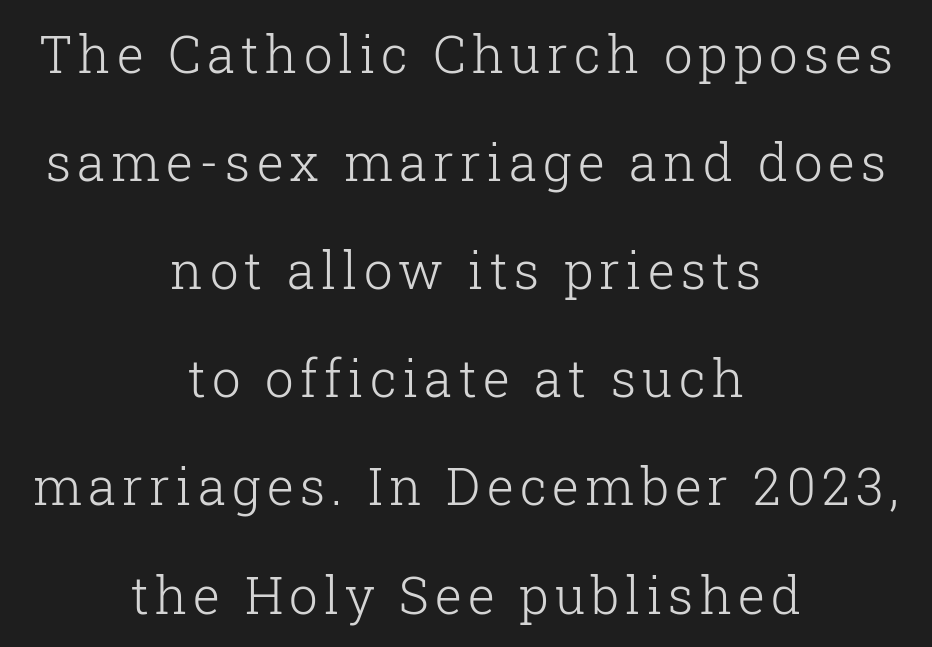
Q: Is the text bold? A: No.
Q: Is the text italic (slanted)? A: No, it is upright.
Q: Is the typeface a serif or a sans-serif typeface? A: Serif.
Q: Is the text underlined? A: No.
Q: How is the paragraph aligned? A: Centered.
Q: Is the spacing between lines tight, normal or loose? A: Loose.
Q: Width (condensed, normal, or wide)? A: Normal.
Q: Stroke contrast? A: Low.
Q: x-height? A: Medium.
Q: Monospaced? A: No.
